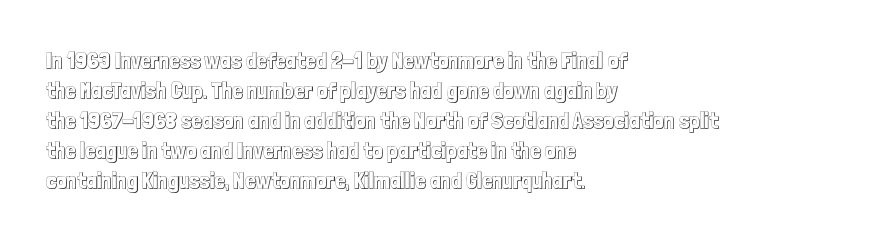
The image shows 23 px text type, upright; set left-aligned, normal line spacing (1.3x), normal letter spacing, not underlined.
